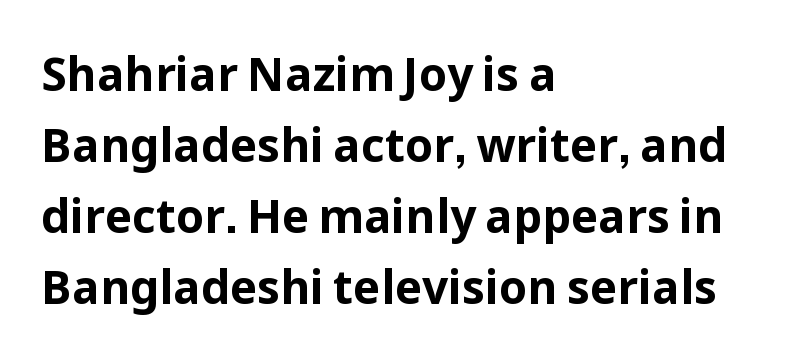
The image shows 46 px bold sans-serif type, upright; set left-aligned, normal line spacing (1.54x), normal letter spacing, not underlined; low stroke contrast and a medium x-height.
